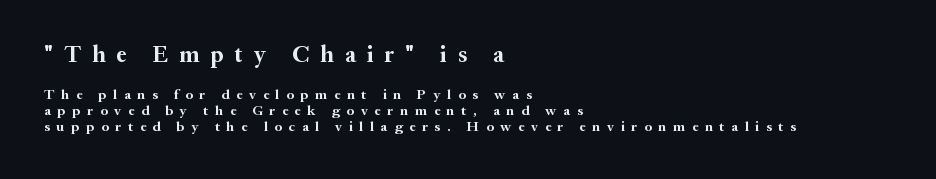
The image shows 23 px bold type, upright; set left-aligned, tight line spacing (1.12x), unusually wide letter spacing (+0.48 em), not underlined; the first (top) block is 1.64x larger.
